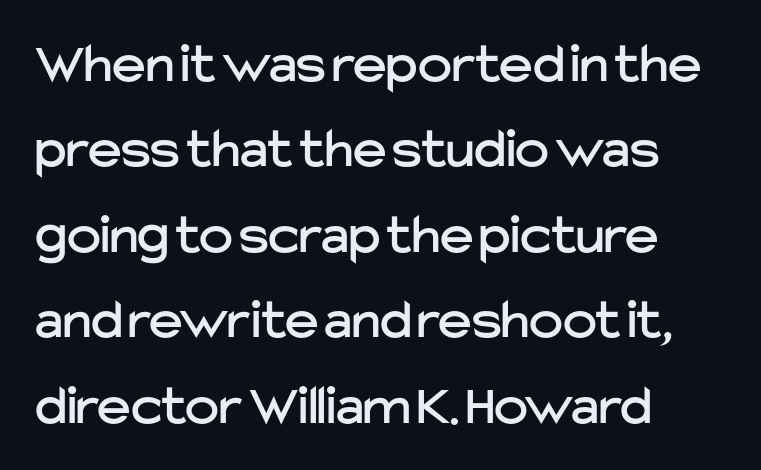
{"serif": "no", "italic": "no", "width": "normal", "stroke_contrast": "low", "x_height": "medium", "monospaced": "no", "underline": "no", "align": "left", "line_spacing": "normal", "line_spacing_ratio": 1.5, "letter_spacing": "normal", "letter_spacing_em": 0.0, "glyph_px": 57}
